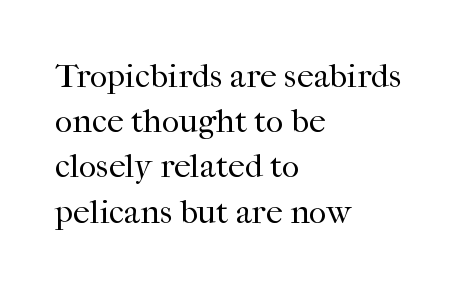
The letters sit at their default tracking, neither squeezed nor spread. Underline: absent. Spacing verdict: proportional, widths tailored to each character. Leading matches the norm, producing a regular column. Characters remain perfectly vertical along every line.
